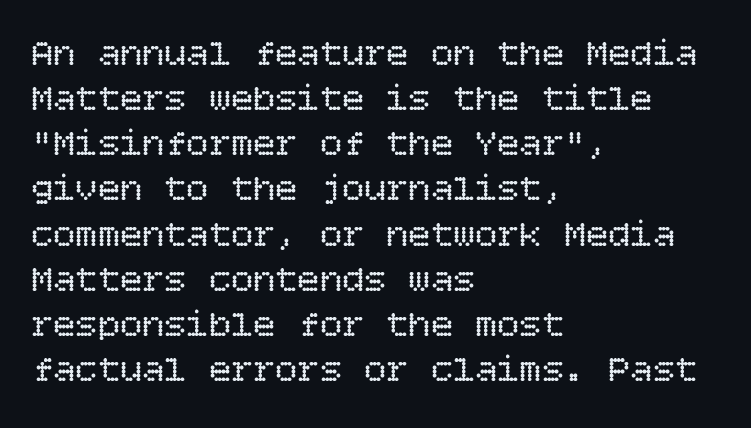
The image shows 37 px regular-weight type, upright; set left-aligned, line spacing 1.22x, normal letter spacing, not underlined; low stroke contrast and a large x-height.
